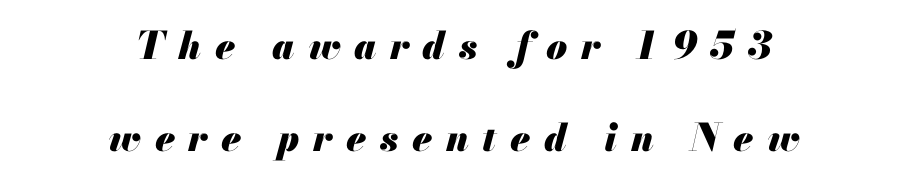
The image shows 38 px heavy type, italic (leaning right); set centered, loose line spacing (2.43x), unusually wide letter spacing (+0.36 em), not underlined; medium stroke contrast and a small x-height.
